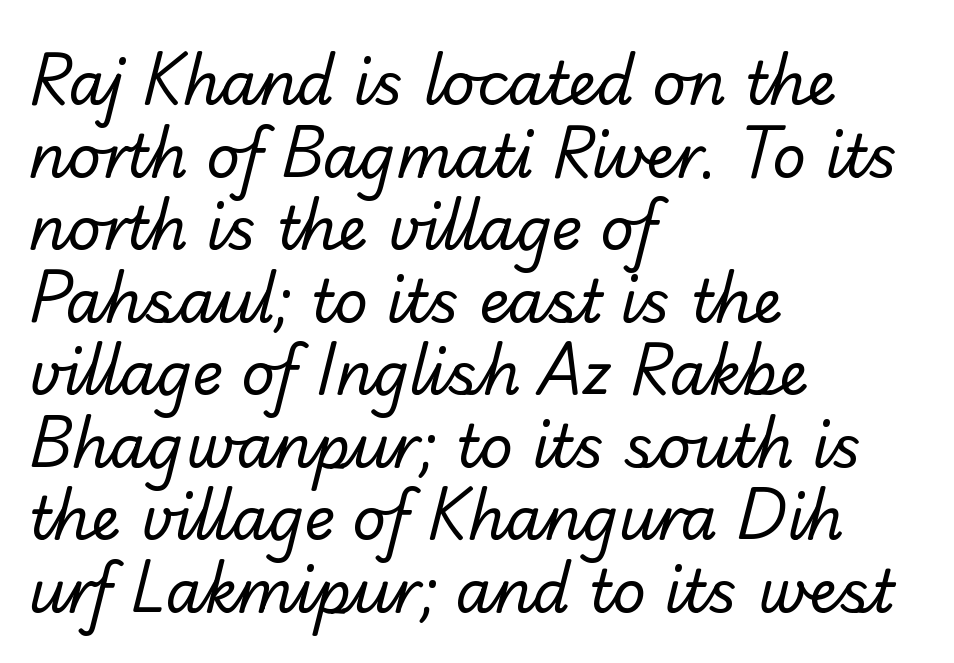
{"serif": "no", "bold": "no", "weight": "regular", "width": "normal", "stroke_contrast": "low", "x_height": "small", "monospaced": "no", "underline": "no", "align": "left", "line_spacing_ratio": 1.23, "letter_spacing": "normal", "letter_spacing_em": 0.0, "glyph_px": 59}
